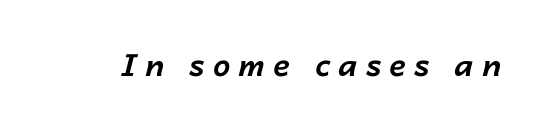
There's an unmistakable incline to the writing here. Rule under the text: the space is simply empty. Between one letter and the next there's a generous, obvious gap. Spacing verdict: proportional, widths tailored to each character. Its strokes are broad and dark, the hallmark of bold type.
